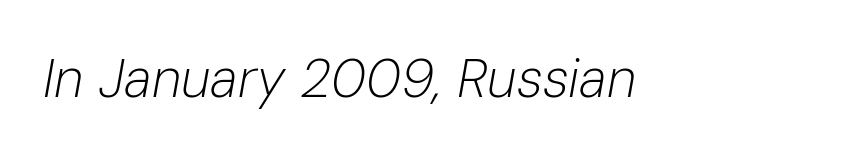
Nobody touched the tracking dial on this one. Compared with ordinary roman type, these characters are visibly tilted. Each row of text sits above clean, open space. The passage shown is not bold in any degree.
